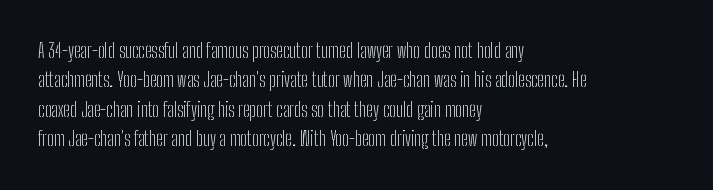
The image shows 20 px text type, upright; set left-aligned, normal line spacing (1.47x), normal letter spacing, not underlined.
